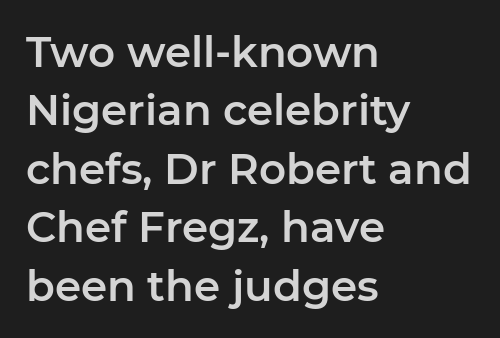
The image shows 42 px sans-serif type, upright; set left-aligned, normal line spacing (1.39x), normal letter spacing, not underlined; low stroke contrast and a medium x-height.
